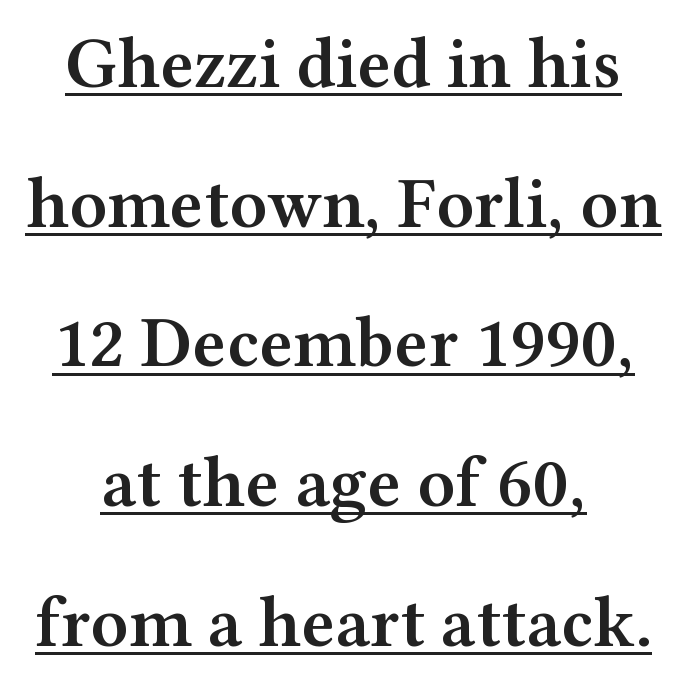
Q: Is the text bold? A: Semi-bold.
Q: Is the text italic (slanted)? A: No, it is upright.
Q: Is the typeface a serif or a sans-serif typeface? A: Serif.
Q: Is the text underlined? A: Yes.
Q: How is the paragraph aligned? A: Centered.
Q: Is the spacing between letters normal or unusually wide? A: Normal.
Q: Is the spacing between lines tight, normal or loose? A: Loose.
Q: Width (condensed, normal, or wide)? A: Wide.
Q: Stroke contrast? A: Medium.
Q: x-height? A: Medium.
Q: Monospaced? A: No.
